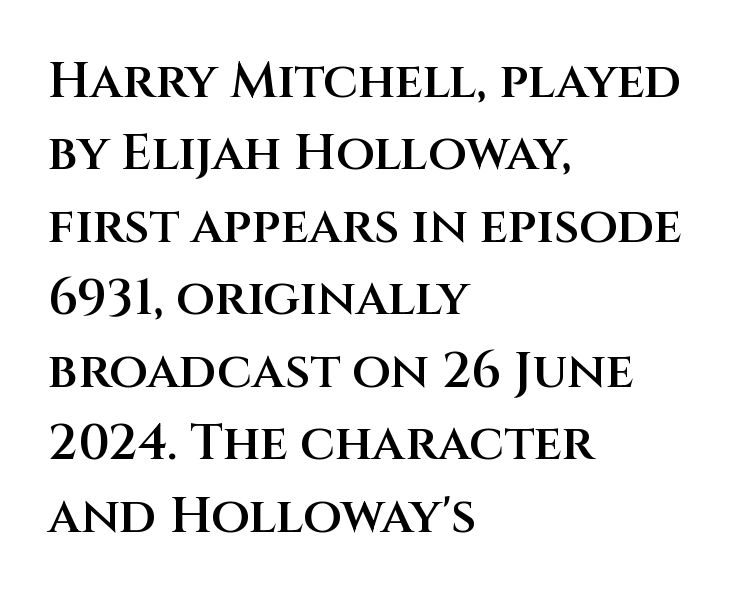
{"serif": "no", "italic": "no", "bold": "semi", "weight": "semibold", "width": "normal", "stroke_contrast": "medium", "x_height": "large", "monospaced": "no", "underline": "no", "align": "left", "line_spacing": "normal", "line_spacing_ratio": 1.45, "letter_spacing": "normal", "letter_spacing_em": 0.0, "glyph_px": 50}
